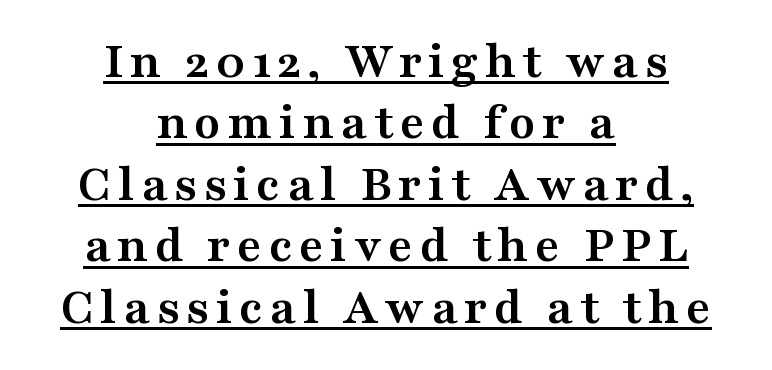
What decoration does the sample have? An underline. The specimen reads as upright at a glance. The compositor balanced each line on the midline. The rendering uses a bold face; every stroke is thick and dark.
